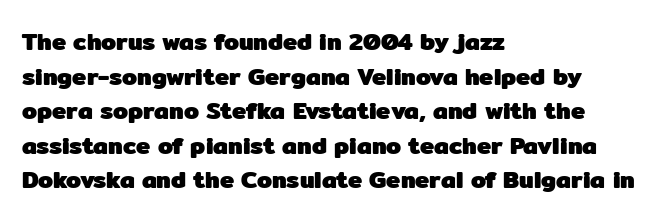
Rule under the text: the space is simply empty. Nothing unusual about the tracking: characters are spaced as the font intends. Leading: standard. This sample uses an upright cut, with every glyph sitting square on the baseline. Set as a true bold cut, around the 700 mark. Line beginnings align vertically; line endings do not.
